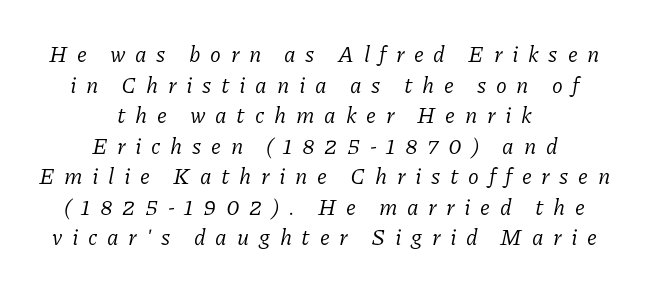
The image shows 22 px text type, italic (leaning right); set centered, normal line spacing (1.39x), unusually wide letter spacing (+0.44 em), not underlined.
